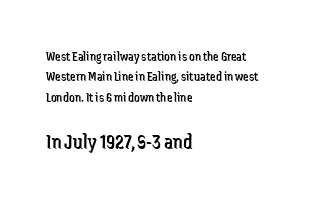
The letters in the lower block stand taller than those in the block above. Unlike italic type, these characters show no tilt at all. A typesetter would call this leading conventional body-copy spacing. Weight: not bold — regular or lighter.
